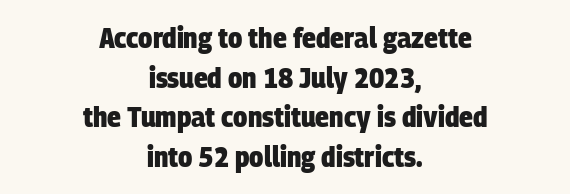
Rows of type keep a routine distance in the vertical direction. The rendering uses natural spacing where letterforms have individual widths. The font is running at its bold setting. Unlike a traditional serif, this face leaves its strokes unadorned. The lines are quadded center.
